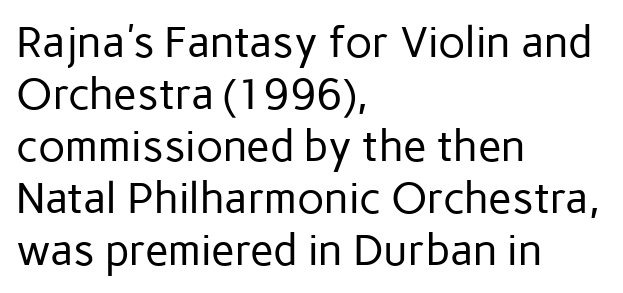
Q: Is the text bold? A: No.
Q: Is the text italic (slanted)? A: No, it is upright.
Q: Is the typeface a serif or a sans-serif typeface? A: Sans-serif.
Q: Is the text underlined? A: No.
Q: How is the paragraph aligned? A: Left-aligned.
Q: Is the spacing between letters normal or unusually wide? A: Normal.
Q: Width (condensed, normal, or wide)? A: Normal.
Q: Stroke contrast? A: Low.
Q: x-height? A: Medium.
Q: Monospaced? A: No.
